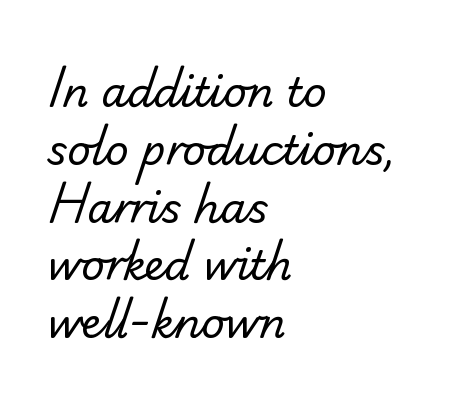
The image shows 41 px regular-weight sans-serif type; set left-aligned, normal line spacing (1.41x), normal letter spacing, not underlined; low stroke contrast and a small x-height.
